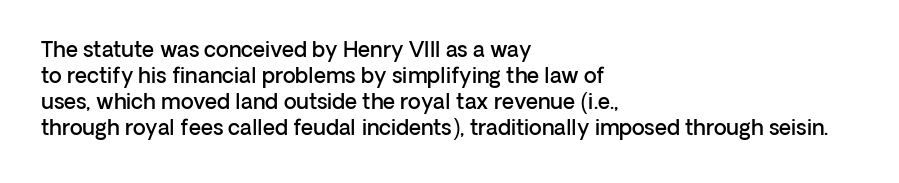
Set as a demibold, roughly 600 on the weight scale. Letter spacing: default. Where is the straight margin? On the left. Designer's note — italics off, roman on. Descenders are the only things crossing below the line.
